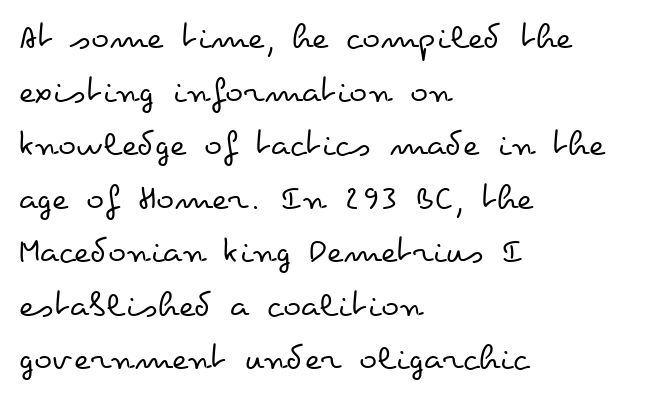
Q: Is the text bold? A: No.
Q: Is the text italic (slanted)? A: No, it is upright.
Q: Is the text underlined? A: No.
Q: How is the paragraph aligned? A: Left-aligned.
Q: Is the spacing between letters normal or unusually wide? A: Normal.
Q: Is the spacing between lines tight, normal or loose? A: Normal.
Q: Width (condensed, normal, or wide)? A: Wide.
Q: Stroke contrast? A: Low.
Q: x-height? A: Small.
Q: Monospaced? A: No.
